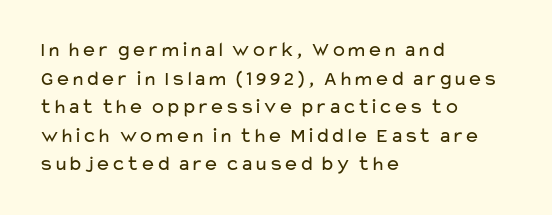
Line beginnings align vertically; line endings do not. Whoever set this chose a conventional vertical rhythm. Stroke mass is kept to a normal reading level or below. Nobody touched the tracking dial on this one.
